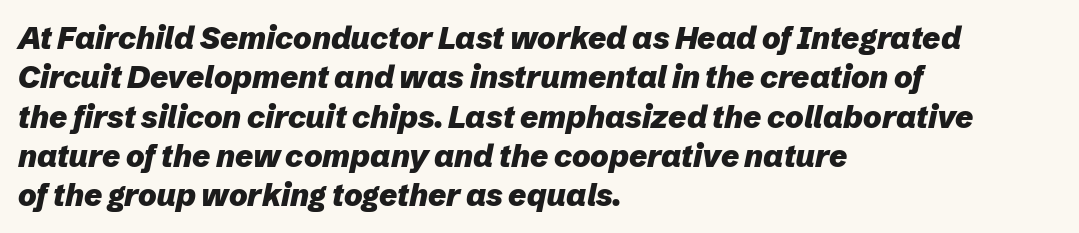
How would I describe the line gaps? Plain and ordinary. When letters slant like this, we call the style italic. Heft: maximum for text — a bold. The words here are not underlined. Between one letter and the next there's only the usual sliver of space.
